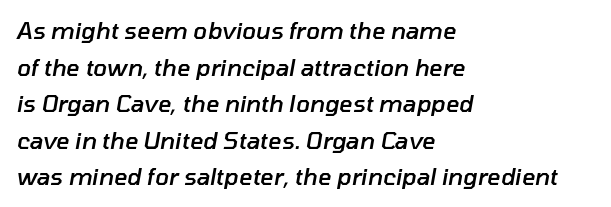
The image shows 23 px text type, italic (leaning right); set left-aligned, normal line spacing (1.59x), normal letter spacing, not underlined.
